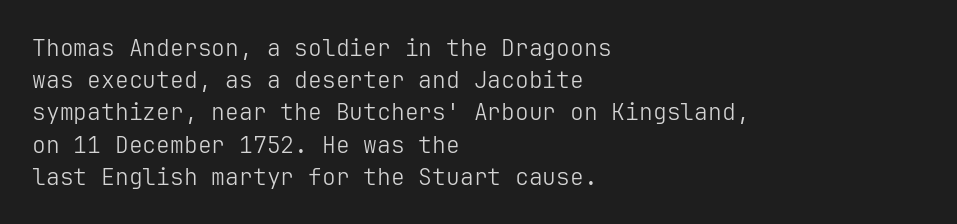
{"italic": "no", "bold": "no", "underline": "no", "align": "left", "line_spacing": "normal", "line_spacing_ratio": 1.4, "letter_spacing": "normal", "letter_spacing_em": 0.0, "glyph_px": 23}
